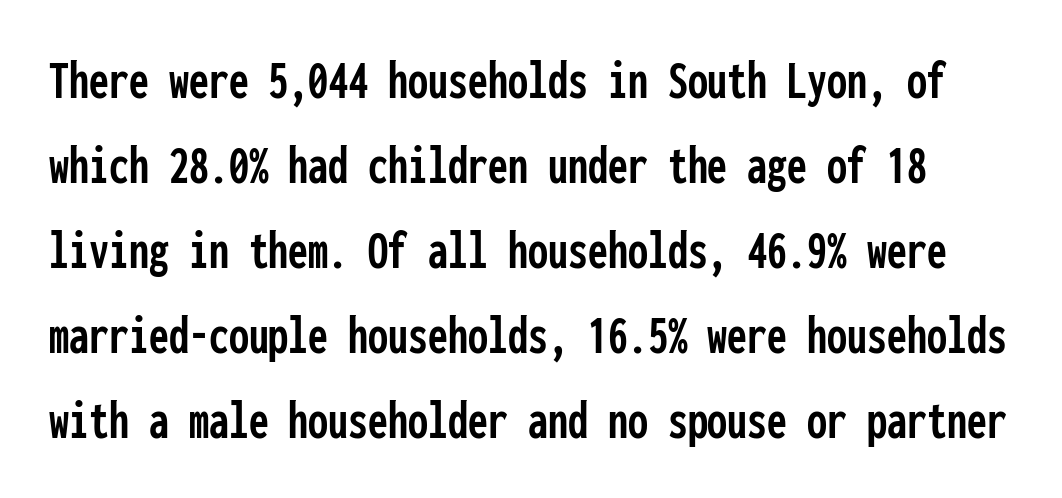
Q: Is the text italic (slanted)? A: No, it is upright.
Q: Is the typeface a serif or a sans-serif typeface? A: Sans-serif.
Q: Is the text underlined? A: No.
Q: Is the spacing between letters normal or unusually wide? A: Normal.
Q: Is the spacing between lines tight, normal or loose? A: Normal.
Q: Width (condensed, normal, or wide)? A: Condensed.
Q: Stroke contrast? A: Low.
Q: x-height? A: Medium.
Q: Monospaced? A: Yes.
